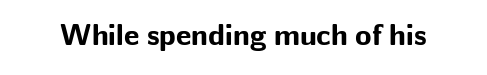
The specimen reads as upright at a glance. In terms of letterform style, serifs are entirely absent. What stands out about the letter spacing? Nothing — it is the standard amount. Chunky letters — that's bold for sure. Proportional: the letters do not fall into vertical columns. Check under the words: just untouched page.
